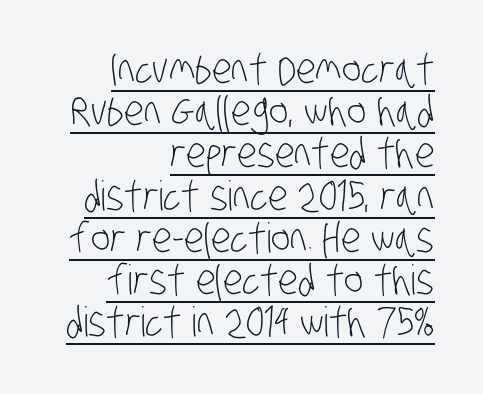
Is this a sans? Yes — the strokes have no serifs. Is there an underline? Yes — a line sits under the letters. Heft: none added — not bold. Is the block centered? No — it sits flush against the right margin. Inter-character spacing is left at the font's built-in metrics. Students, observe: this is what under-led, compact text looks like.
